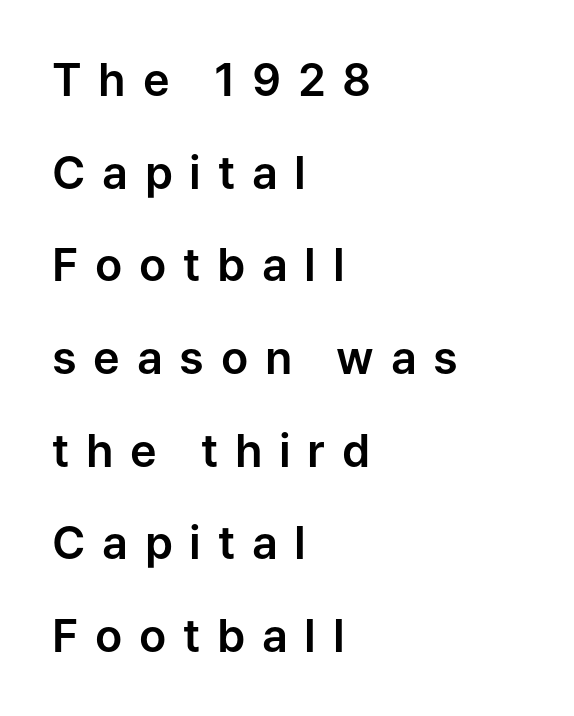
Descenders hang freely into open space. The type family on display is of the sans-serif kind. Posture: straight, roman, zero tilt. How are the letters spaced? Widely, with obvious added tracking.
